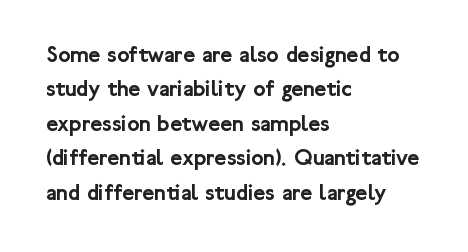
Q: Is the text italic (slanted)? A: No, it is upright.
Q: Is the text underlined? A: No.
Q: How is the paragraph aligned? A: Left-aligned.
Q: Is the spacing between letters normal or unusually wide? A: Normal.
Q: Is the spacing between lines tight, normal or loose? A: Normal.
